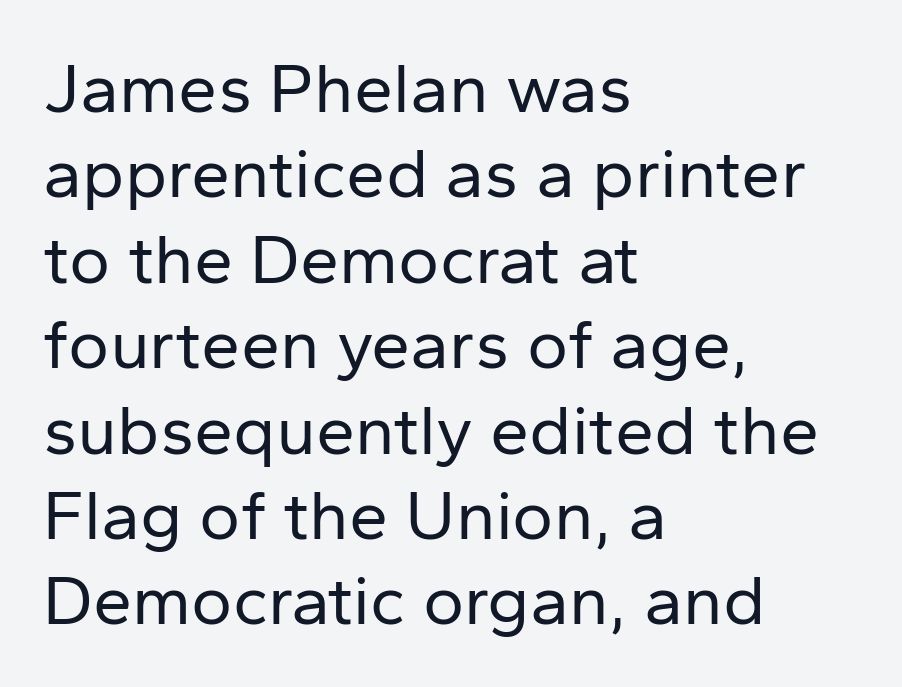
You could not count columns in this text — the font is proportionally spaced. What stands out about the letter spacing? Nothing — it is the standard amount. A classic flush-left, rag-right setting is used for this passage. Designer's note — italics off, roman on. Unmarked baselines from the first word to the last.
